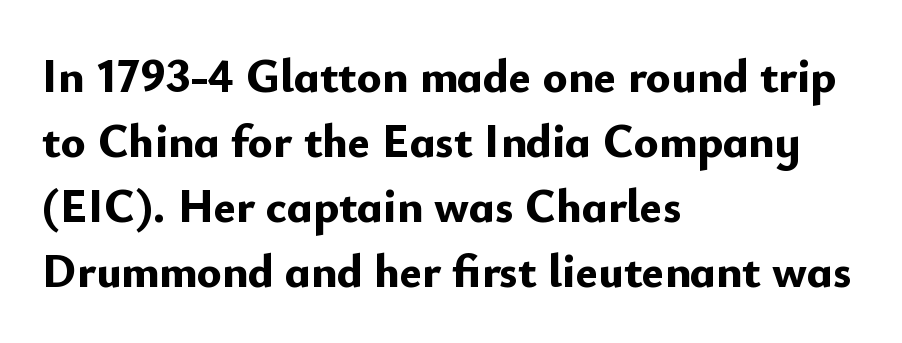
Q: Is the text bold? A: Yes.
Q: Is the text italic (slanted)? A: No, it is upright.
Q: Is the typeface a serif or a sans-serif typeface? A: Sans-serif.
Q: Is the text underlined? A: No.
Q: How is the paragraph aligned? A: Left-aligned.
Q: Is the spacing between letters normal or unusually wide? A: Normal.
Q: Is the spacing between lines tight, normal or loose? A: Normal.
Q: Width (condensed, normal, or wide)? A: Normal.
Q: Stroke contrast? A: Low.
Q: x-height? A: Small.
Q: Monospaced? A: No.
